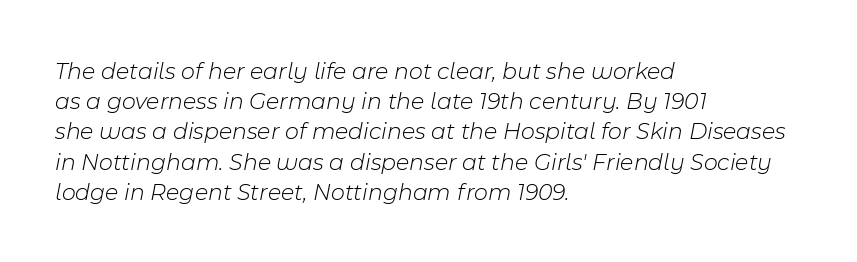
{"italic": "yes", "lean": "right", "slant_degrees": 11, "bold": "no", "underline": "no", "align": "left", "line_spacing": "normal", "line_spacing_ratio": 1.26, "letter_spacing": "normal", "letter_spacing_em": 0.0, "glyph_px": 24}
